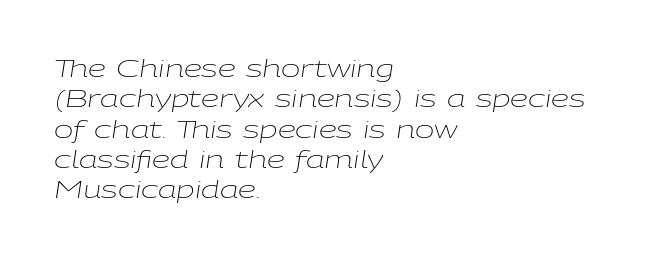
{"italic": "yes", "lean": "right", "slant_degrees": 9, "bold": "no", "underline": "no", "align": "left", "line_spacing": "normal", "line_spacing_ratio": 1.32, "letter_spacing": "normal", "letter_spacing_em": 0.0, "glyph_px": 23}
